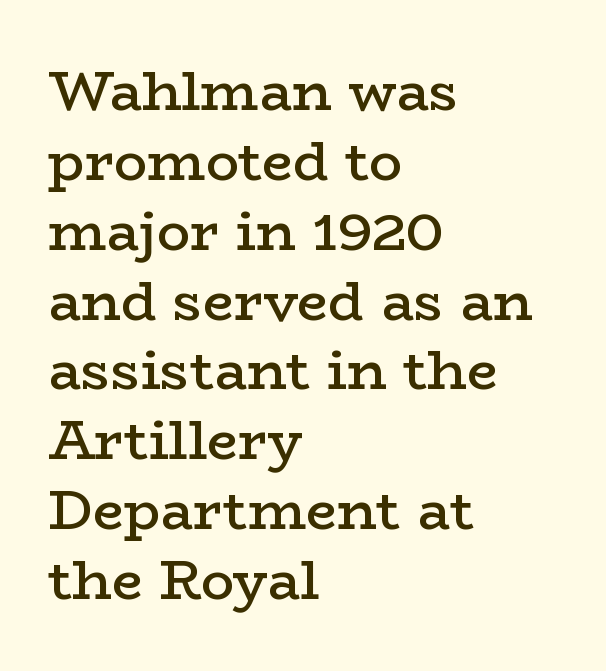
{"serif": "yes", "italic": "no", "bold": "semi", "weight": "semibold", "width": "wide", "stroke_contrast": "low", "x_height": "medium", "monospaced": "no", "underline": "no", "align": "left", "line_spacing": "normal", "line_spacing_ratio": 1.27, "letter_spacing": "normal", "letter_spacing_em": 0.0, "glyph_px": 55}
